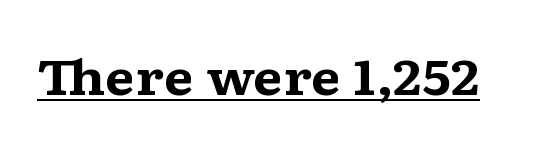
Q: Is the text bold? A: Yes.
Q: Is the text italic (slanted)? A: No, it is upright.
Q: Is the typeface a serif or a sans-serif typeface? A: Serif.
Q: Is the text underlined? A: Yes.
Q: Is the spacing between letters normal or unusually wide? A: Normal.
Q: Width (condensed, normal, or wide)? A: Wide.
Q: Stroke contrast? A: Medium.
Q: x-height? A: Medium.
Q: Monospaced? A: No.
